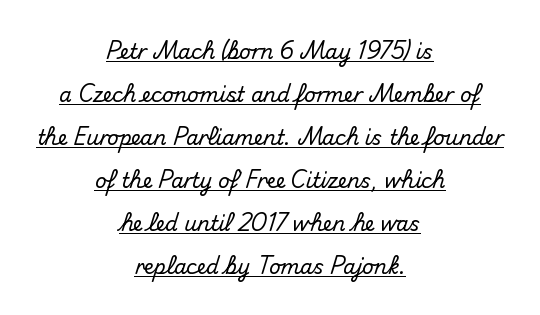
Q: Is the text italic (slanted)? A: Yes.
Q: Is the text underlined? A: Yes.
Q: How is the paragraph aligned? A: Centered.
Q: Is the spacing between letters normal or unusually wide? A: Normal.
Q: Is the spacing between lines tight, normal or loose? A: Loose.
